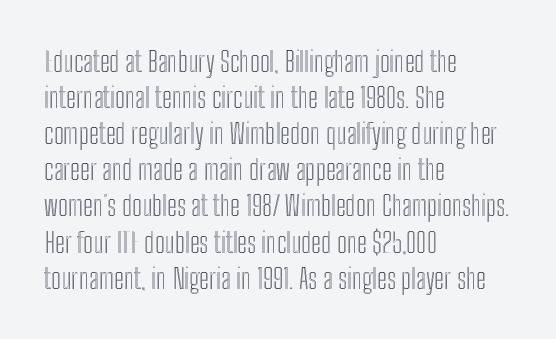
Q: Is the text italic (slanted)? A: No, it is upright.
Q: Is the text underlined? A: No.
Q: How is the paragraph aligned? A: Left-aligned.
Q: Is the spacing between letters normal or unusually wide? A: Normal.
Q: Is the spacing between lines tight, normal or loose? A: Normal.
Q: Width (condensed, normal, or wide)? A: Condensed.
Q: x-height? A: Medium.
Q: Monospaced? A: No.
